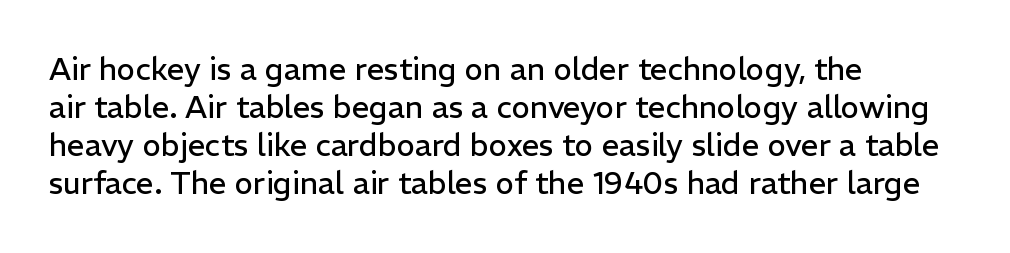
{"serif": "no", "italic": "no", "bold": "no", "weight": "regular", "width": "normal", "stroke_contrast": "low", "x_height": "medium", "monospaced": "no", "underline": "no", "align": "left", "line_spacing_ratio": 1.23, "letter_spacing": "normal", "letter_spacing_em": 0.0, "glyph_px": 31}
